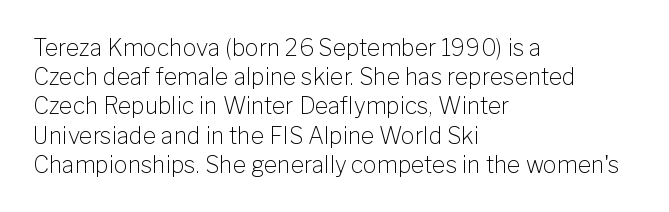
The image shows 23 px text type, upright; set left-aligned, normal line spacing (1.27x), normal letter spacing, not underlined.
